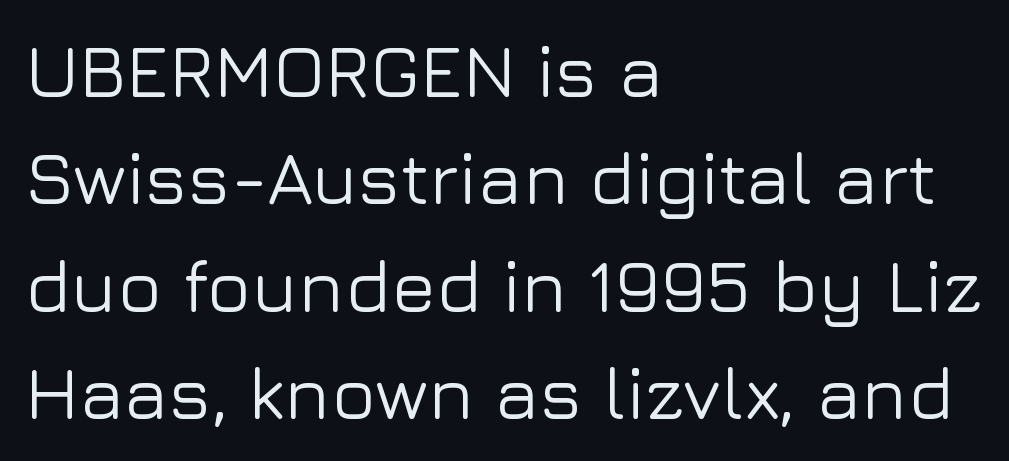
A clean baseline with only descenders dipping below it. Spacing verdict: proportional, widths tailored to each character. I'd call this a sans setting — the letters go barefoot. The axis of the letterforms is exactly vertical.
